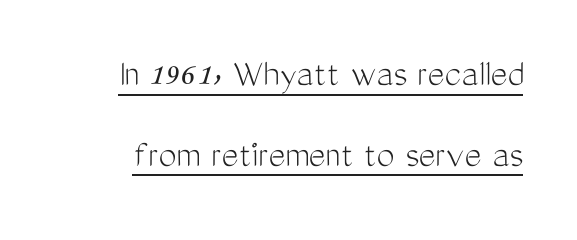
The image shows 40 px light, condensed sans-serif type, upright; set loose line spacing (2.02x), normal letter spacing, underlined; medium stroke contrast and a medium x-height.
